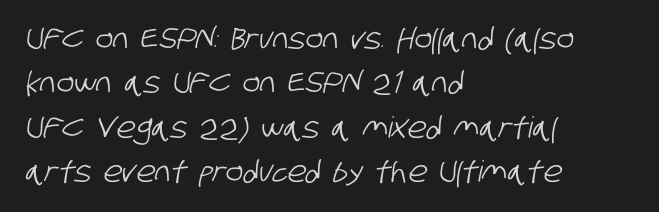
{"serif": "no", "width": "condensed", "stroke_contrast": "low", "x_height": "large", "monospaced": "no", "underline": "no", "align": "left", "line_spacing": "normal", "line_spacing_ratio": 1.53, "letter_spacing": "normal", "letter_spacing_em": 0.0, "glyph_px": 29}
